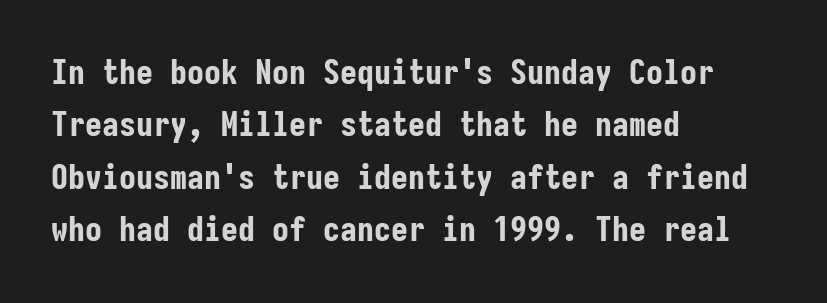
The image shows 34 px bold, condensed sans-serif type, upright, monospaced; set left-aligned, normal line spacing (1.54x), normal letter spacing, not underlined; low stroke contrast and a medium x-height.
